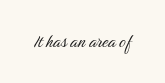
The image shows 21 px text type; set normal letter spacing, not underlined.
